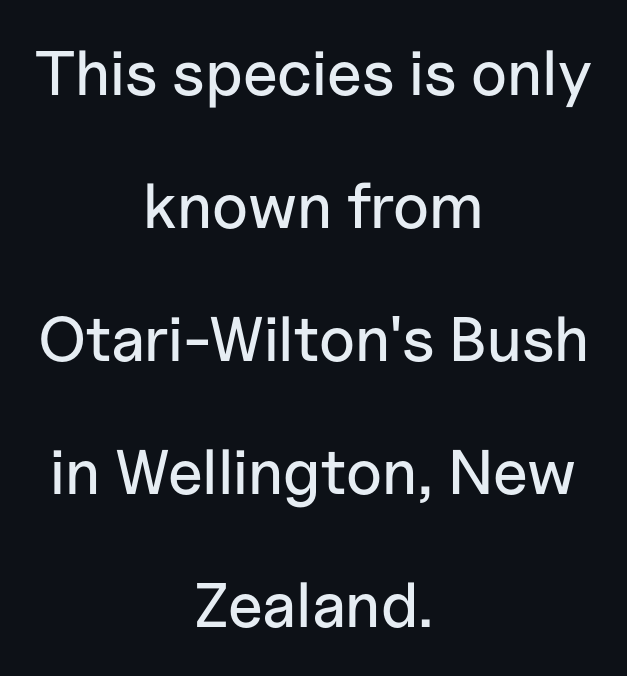
{"serif": "no", "italic": "no", "width": "normal", "stroke_contrast": "low", "x_height": "medium", "monospaced": "no", "underline": "no", "align": "center", "line_spacing": "loose", "line_spacing_ratio": 2.11, "letter_spacing": "normal", "letter_spacing_em": 0.0, "glyph_px": 63}
